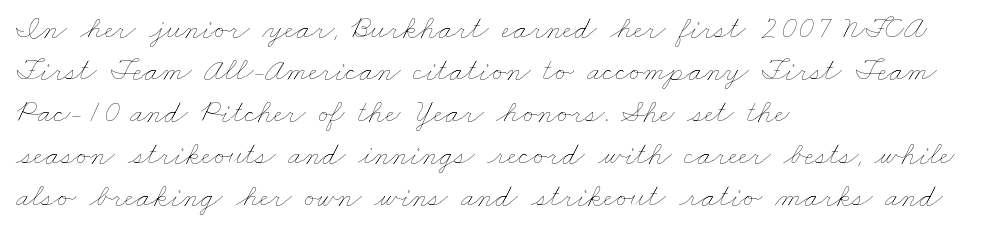
Q: Is the text bold? A: No.
Q: Is the text underlined? A: No.
Q: How is the paragraph aligned? A: Left-aligned.
Q: Is the spacing between letters normal or unusually wide? A: Normal.
Q: Is the spacing between lines tight, normal or loose? A: Normal.
Q: Width (condensed, normal, or wide)? A: Wide.
Q: Stroke contrast? A: Low.
Q: x-height? A: Small.
Q: Monospaced? A: No.
